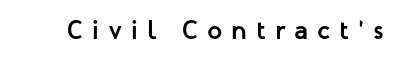
{"italic": "no", "bold": "yes", "underline": "no", "letter_spacing": "wide", "letter_spacing_em": 0.33, "glyph_px": 27}
